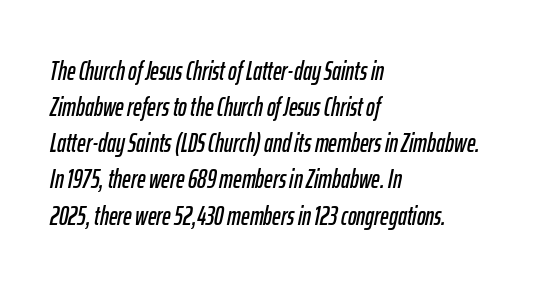
Q: Is the text italic (slanted)? A: Yes, it leans right by about 12 degrees.
Q: Is the text underlined? A: No.
Q: How is the paragraph aligned? A: Left-aligned.
Q: Is the spacing between letters normal or unusually wide? A: Normal.
Q: Is the spacing between lines tight, normal or loose? A: Normal.
